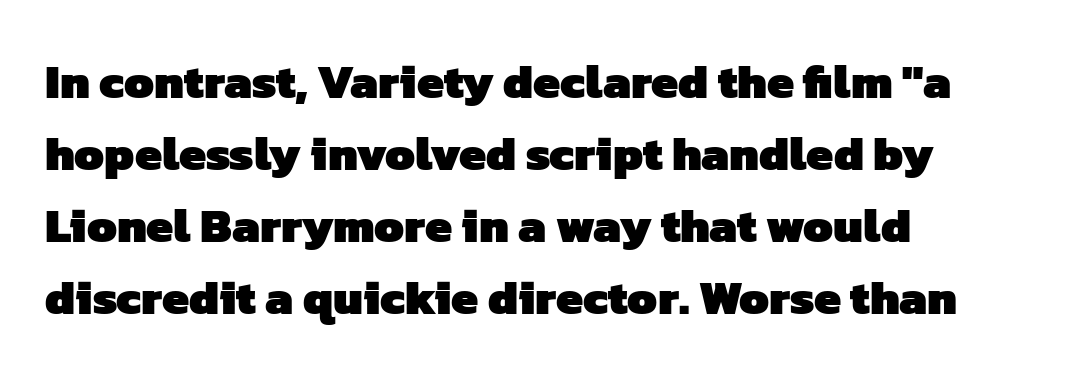
The image shows 48 px heavy sans-serif type; set left-aligned, normal line spacing (1.5x), normal letter spacing, not underlined; low stroke contrast and a medium x-height.
